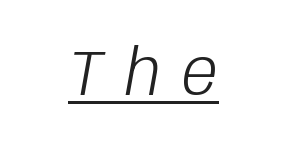
The image shows 64 px light, condensed type, italic (leaning right); set unusually wide letter spacing (+0.34 em), underlined; low stroke contrast and a large x-height.
